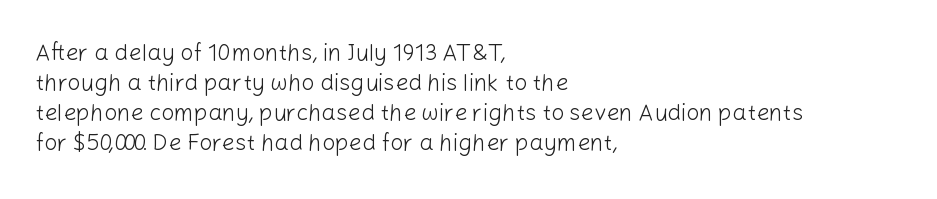
Q: Is the text bold? A: No.
Q: Is the text italic (slanted)? A: No, it is upright.
Q: Is the text underlined? A: No.
Q: How is the paragraph aligned? A: Left-aligned.
Q: Is the spacing between letters normal or unusually wide? A: Normal.
Q: Is the spacing between lines tight, normal or loose? A: Normal.
